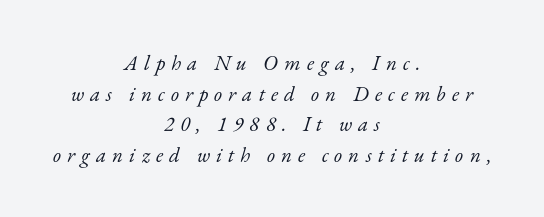
The image shows 21 px text type, italic (leaning right); set centered, normal line spacing (1.46x), unusually wide letter spacing (+0.29 em), not underlined.
